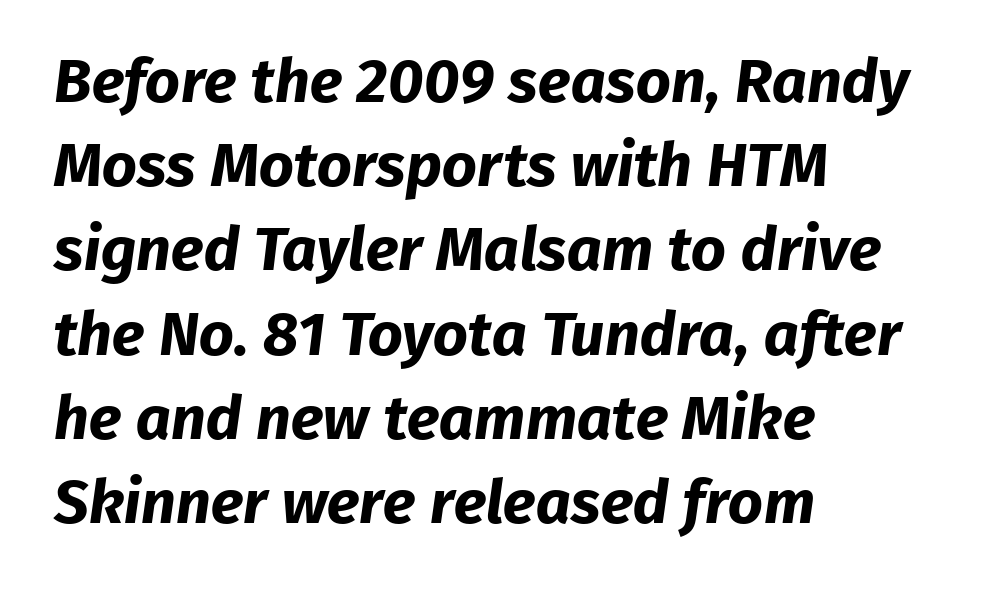
The typesetter chose a ragged-right arrangement here. Is this a fixed-width face? No — the glyphs have proportional, varying widths. Each word holds together tightly as a unit, with standard inter-letter gaps. Only glyphs here, with clear space below each row. A typesetter would label this face a sans. The space between consecutive lines is moderate.
